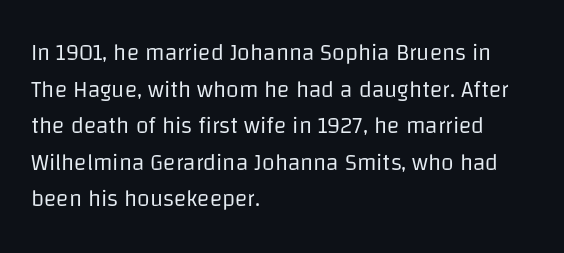
{"italic": "no", "bold": "no", "underline": "no", "align": "left", "line_spacing": "normal", "line_spacing_ratio": 1.59, "letter_spacing": "normal", "letter_spacing_em": 0.0, "glyph_px": 23}
